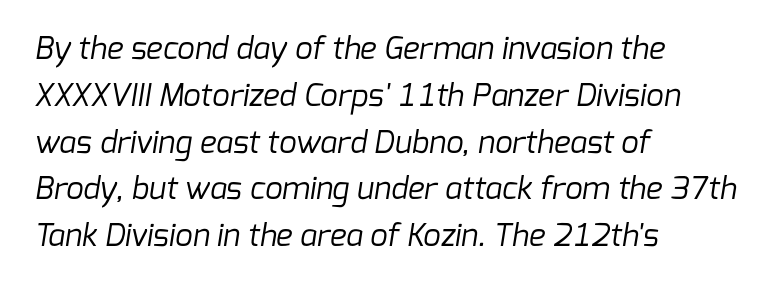
Q: Is the text bold? A: No.
Q: Is the typeface a serif or a sans-serif typeface? A: Sans-serif.
Q: Is the text underlined? A: No.
Q: How is the paragraph aligned? A: Left-aligned.
Q: Is the spacing between letters normal or unusually wide? A: Normal.
Q: Is the spacing between lines tight, normal or loose? A: Normal.
Q: Width (condensed, normal, or wide)? A: Normal.
Q: Stroke contrast? A: Low.
Q: x-height? A: Medium.
Q: Monospaced? A: No.
